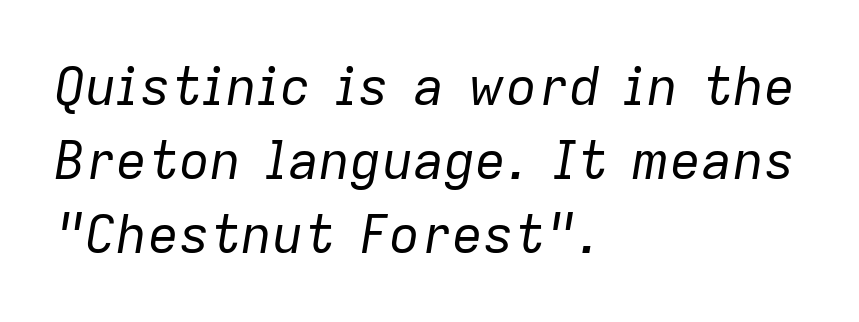
The image shows 52 px regular-weight type, italic (leaning right); set left-aligned, normal line spacing (1.42x), normal letter spacing, not underlined; low stroke contrast and a medium x-height.
